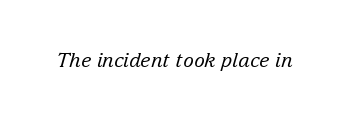
The face used here is rendered with its standard letterfit. Descender tails drop into unmarked territory. Every character sits at an angle, as italics do. The characters are drawn with everyday or finer stroke widths.
